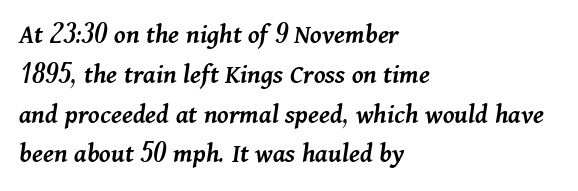
Caption: semibold face, moderately heavy strokes. Characters are canted at an angle relative to the baseline's perpendicular. Do the characters align in a grid? No, the font is proportional. The line-height multiplier appears to be the usual default. Notice how the passage keeps a crisp vertical edge on the left only. The zone under the glyphs is completely vacant.
